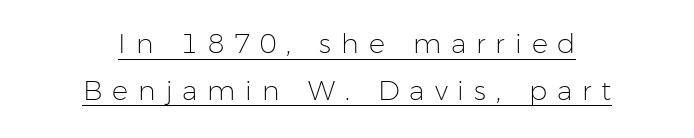
The image shows 27 px text type, upright; set centered, line spacing 1.73x, unusually wide letter spacing (+0.37 em), underlined.
